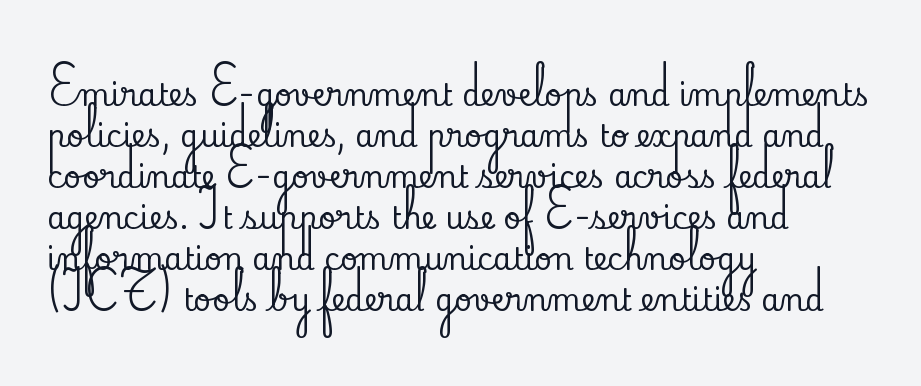
The paragraph has a hard left edge and a soft right edge. The type is set solid horizontally, with unmodified tracking. Leading: standard. This rendering features lettering with no underline.
